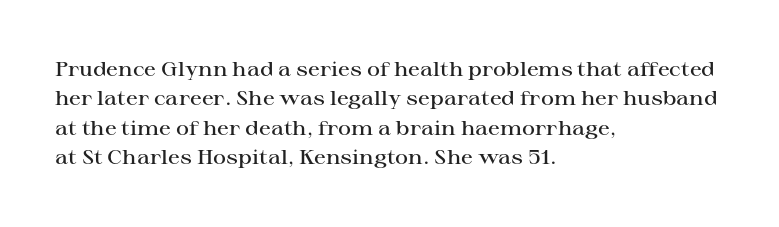
{"italic": "no", "bold": "semi", "underline": "no", "align": "left", "line_spacing": "normal", "line_spacing_ratio": 1.47, "letter_spacing": "normal", "letter_spacing_em": 0.0, "glyph_px": 20}
